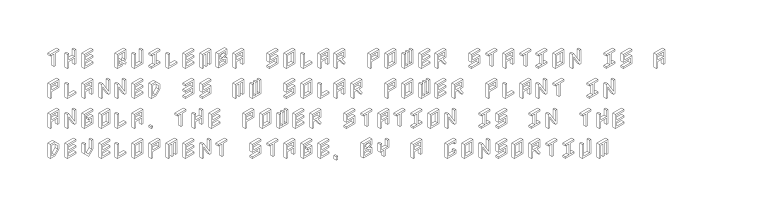
The image shows 23 px text type, upright; set left-aligned, normal line spacing (1.3x), normal letter spacing, not underlined.
